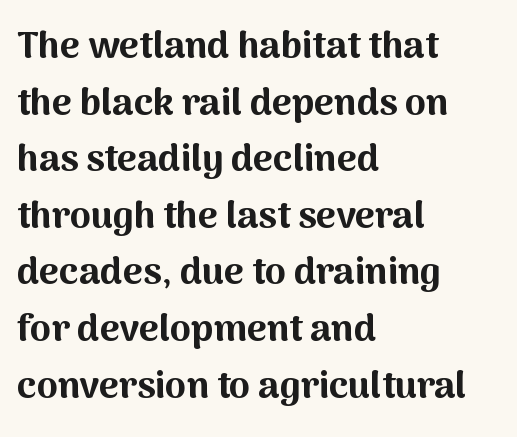
Q: Is the text bold? A: Yes.
Q: Is the text italic (slanted)? A: No, it is upright.
Q: Is the typeface a serif or a sans-serif typeface? A: Sans-serif.
Q: Is the text underlined? A: No.
Q: How is the paragraph aligned? A: Left-aligned.
Q: Is the spacing between letters normal or unusually wide? A: Normal.
Q: Is the spacing between lines tight, normal or loose? A: Normal.
Q: Width (condensed, normal, or wide)? A: Normal.
Q: Stroke contrast? A: Medium.
Q: x-height? A: Medium.
Q: Monospaced? A: No.
